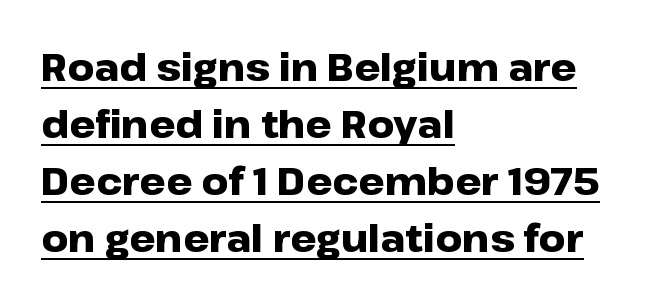
{"serif": "no", "italic": "no", "bold": "yes", "weight": "heavy", "width": "wide", "stroke_contrast": "low", "x_height": "medium", "monospaced": "no", "underline": "yes", "align": "left", "line_spacing": "normal", "line_spacing_ratio": 1.54, "letter_spacing": "normal", "letter_spacing_em": 0.0, "glyph_px": 37}
